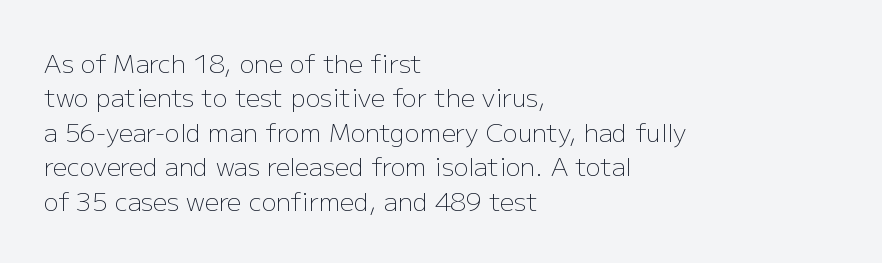
Spacing between characters is what you'd get straight out of the box. The passage shown is not underscored anywhere. The lines in this sample share a left origin and differ only in where they stop. The lines sit at an ordinary, default distance from one another. Is the type heavy? It reads as light-to-regular instead.
